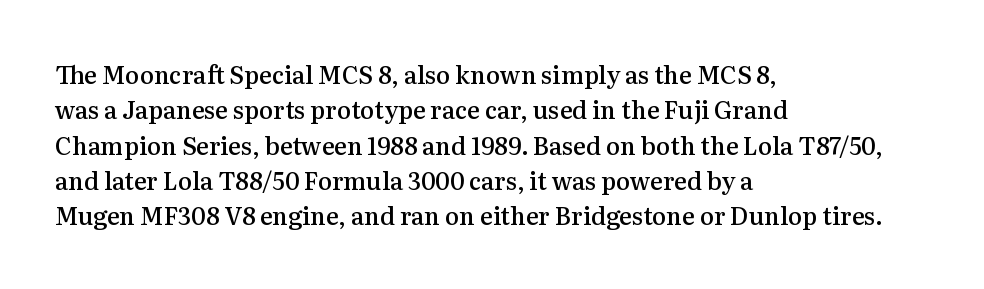
A fair bit of extra ink — the face is semibold, not bold. A roman cut, with each character standing at attention. The ragged edge is on the right, which tells us the setting is flush left. Leading: standard. The area under the type is left untouched.
